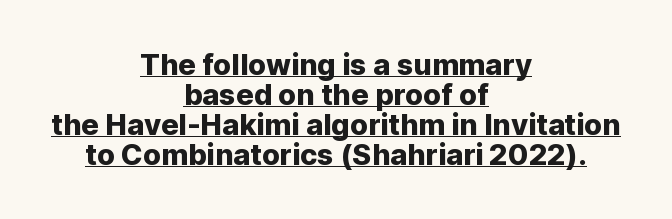
{"serif": "no", "italic": "no", "width": "normal", "stroke_contrast": "low", "x_height": "medium", "monospaced": "no", "underline": "yes", "align": "center", "line_spacing": "tight", "line_spacing_ratio": 1.03, "letter_spacing": "normal", "letter_spacing_em": 0.0, "glyph_px": 29}
